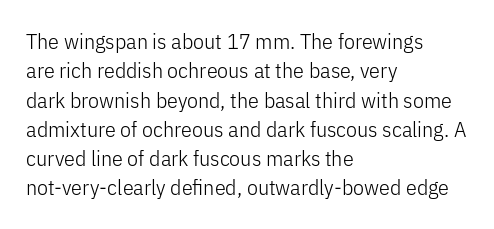
The image shows 22 px text type, upright; set left-aligned, normal line spacing (1.33x), normal letter spacing, not underlined.
